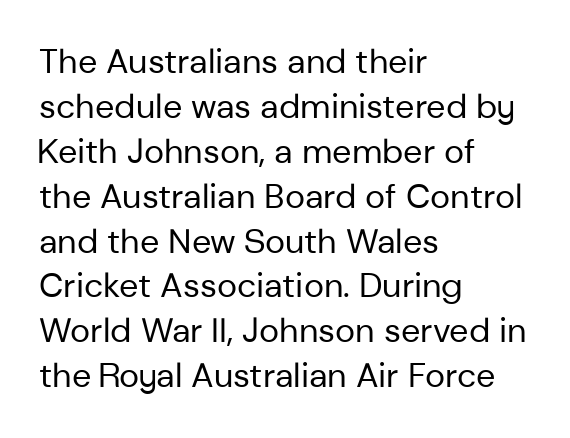
Rule under the text: the space is simply empty. Nope, not italic — everything's standing straight. Which margin do the lines hug? The left one — the right edge is uneven. Nope, no serifs anywhere on these letters. Interline gaps are of average width in this sample.
